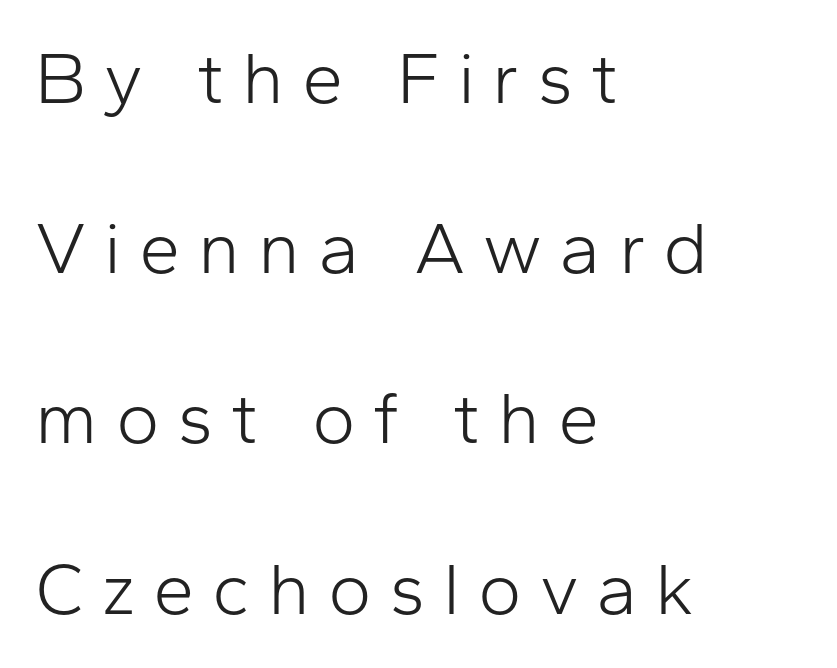
Q: Is the text bold? A: No.
Q: Is the text italic (slanted)? A: No, it is upright.
Q: Is the typeface a serif or a sans-serif typeface? A: Sans-serif.
Q: Is the text underlined? A: No.
Q: How is the paragraph aligned? A: Left-aligned.
Q: Is the spacing between letters normal or unusually wide? A: Unusually wide.
Q: Is the spacing between lines tight, normal or loose? A: Loose.
Q: Width (condensed, normal, or wide)? A: Normal.
Q: Stroke contrast? A: Low.
Q: x-height? A: Medium.
Q: Monospaced? A: No.
